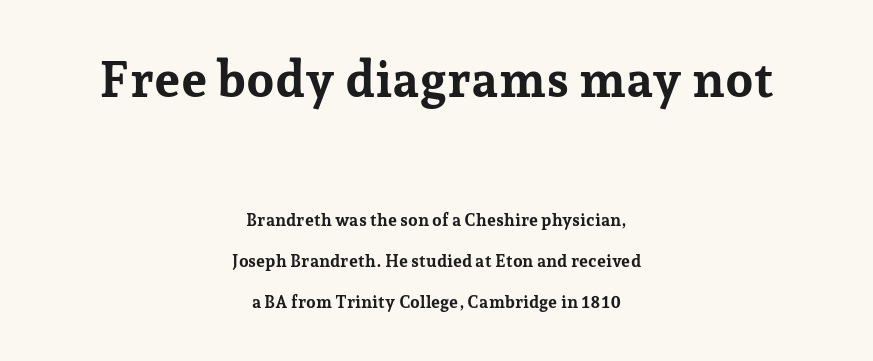
The image shows 50 px bold serif type, upright; set centered, loose line spacing (2.4x), normal letter spacing, not underlined; the first (top) block is 2.94x larger; low stroke contrast and a medium x-height.
